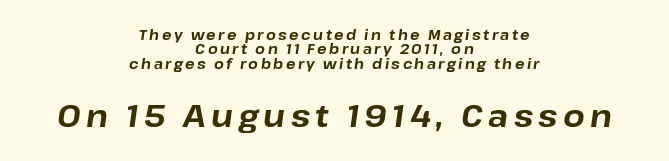
The image shows 31 px bold type, italic (leaning right); set centered, tight line spacing (1.02x), not underlined; the second (bottom) block is 2.21x larger; low stroke contrast and a medium x-height.
